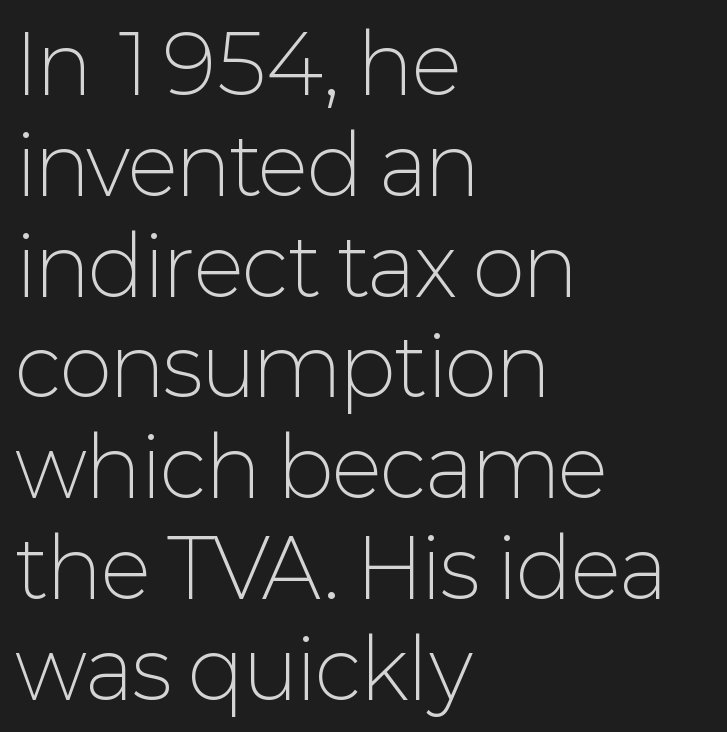
Q: Is the text bold? A: No.
Q: Is the text italic (slanted)? A: No, it is upright.
Q: Is the typeface a serif or a sans-serif typeface? A: Sans-serif.
Q: Is the text underlined? A: No.
Q: How is the paragraph aligned? A: Left-aligned.
Q: Is the spacing between letters normal or unusually wide? A: Normal.
Q: Is the spacing between lines tight, normal or loose? A: Normal.
Q: Width (condensed, normal, or wide)? A: Normal.
Q: Stroke contrast? A: Low.
Q: x-height? A: Medium.
Q: Monospaced? A: No.
